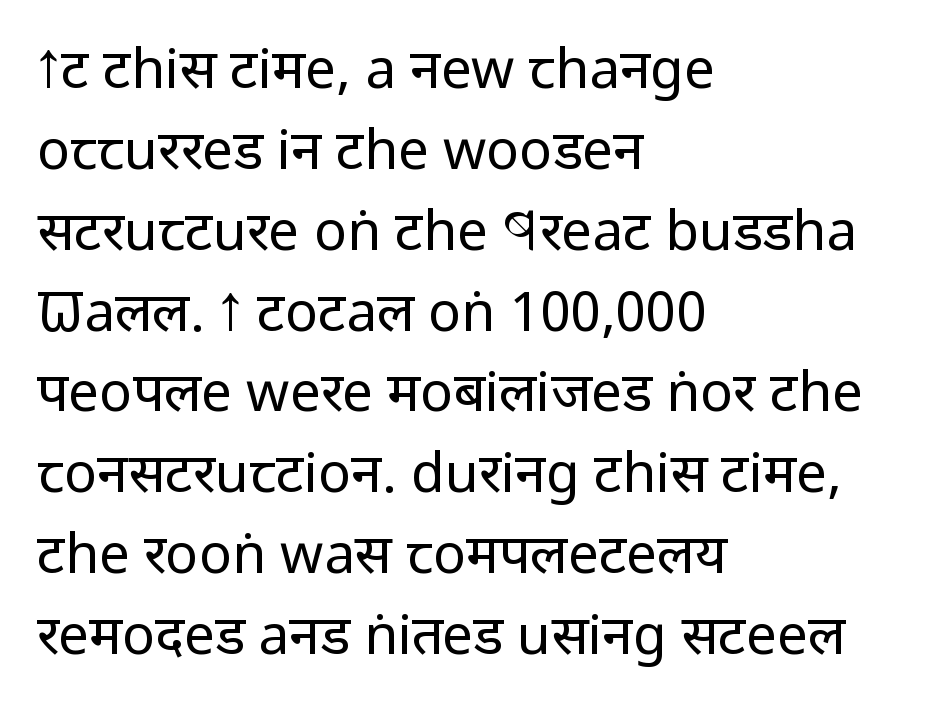
This is the regular roman posture of the typeface. Leading matches the norm, producing a regular column. This sample has the flowing, uneven cadence of proportional lettering. The paragraph has a hard left edge and a soft right edge. Each stroke keeps to a modest, everyday thickness or less.
